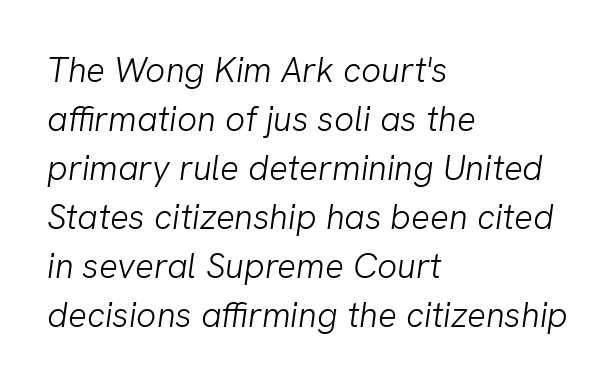
A sans-serif font was chosen for this passage. Nobody drew a line under any word here. Character widths vary here, with narrow letters taking less room than wide ones. Default kerning and tracking; the words read as compact shapes. Line beginnings align vertically; line endings do not.
